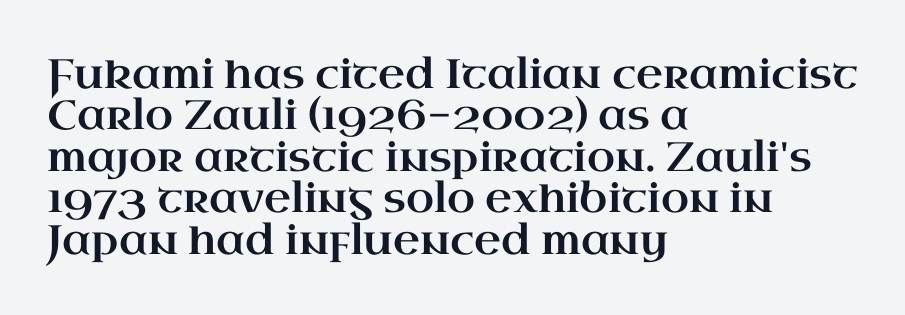
Q: Is the text italic (slanted)? A: No, it is upright.
Q: Is the typeface a serif or a sans-serif typeface? A: Serif.
Q: Is the text underlined? A: No.
Q: How is the paragraph aligned? A: Left-aligned.
Q: Is the spacing between letters normal or unusually wide? A: Normal.
Q: Is the spacing between lines tight, normal or loose? A: Tight.
Q: Width (condensed, normal, or wide)? A: Wide.
Q: Stroke contrast? A: High.
Q: x-height? A: Small.
Q: Monospaced? A: No.
